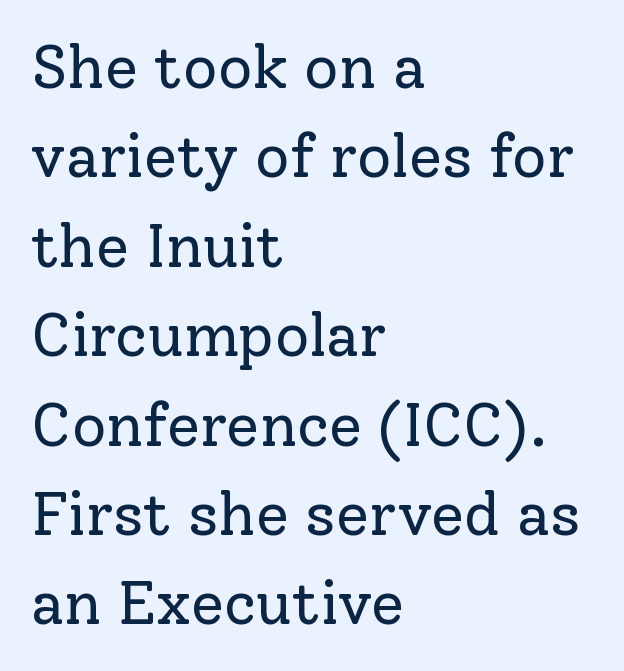
The image shows 60 px regular-weight serif type, upright; set left-aligned, normal line spacing (1.49x), normal letter spacing, not underlined; low stroke contrast and a medium x-height.
